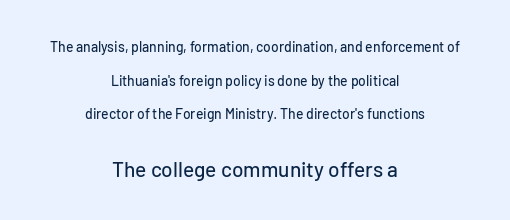
The rendering positions every line midway between the sides. Two sizes are in play, and the larger belongs to the second block. This is the regular roman posture of the typeface. Compared with typical body copy, the letter spacing here is the same.
